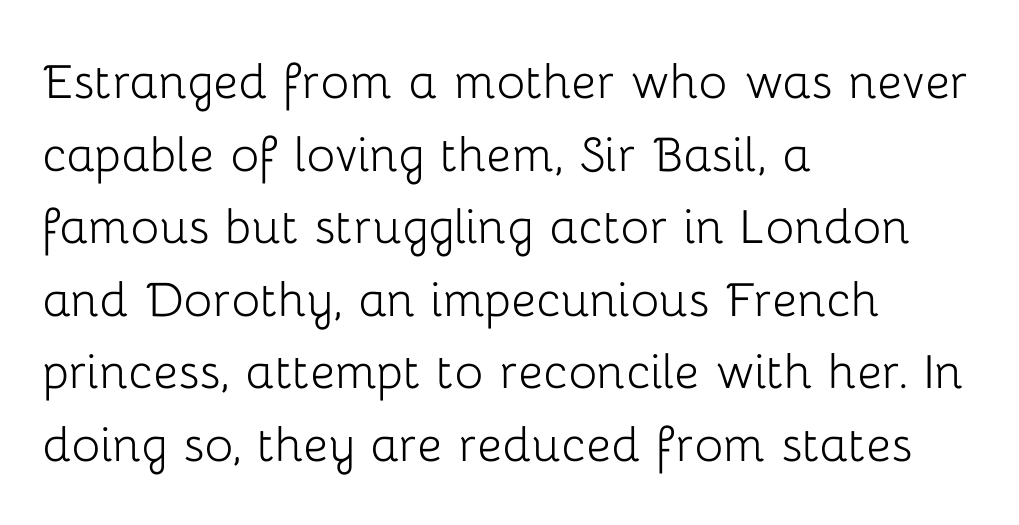
The image shows 60 px light sans-serif type, upright; set left-aligned, line spacing 1.21x, normal letter spacing, not underlined; low stroke contrast and a medium x-height.
